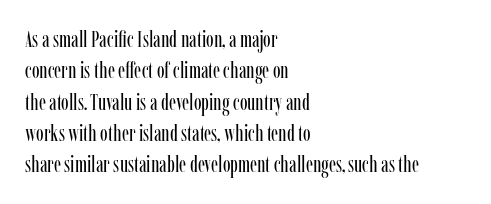
Q: Is the text bold? A: No.
Q: Is the text italic (slanted)? A: No, it is upright.
Q: Is the text underlined? A: No.
Q: How is the paragraph aligned? A: Left-aligned.
Q: Is the spacing between letters normal or unusually wide? A: Normal.
Q: Is the spacing between lines tight, normal or loose? A: Normal.
